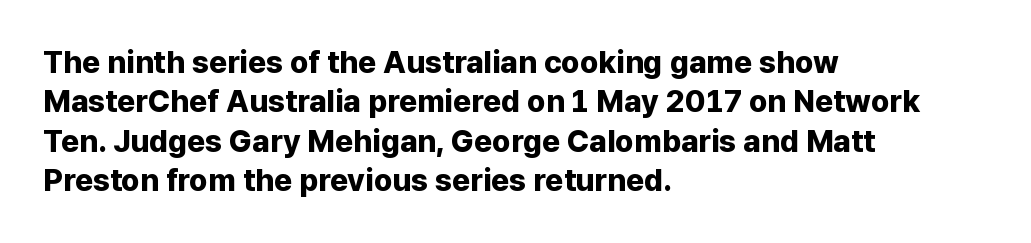
The typesetter chose a ragged-right arrangement here. A typesetter would call this zero additional tracking. A full-strength bold gives these letters their thick strokes. Nope, no serifs anywhere on these letters. Italic? Not at all — the glyphs are vertical. Do the characters align in a grid? No, the font is proportional.
